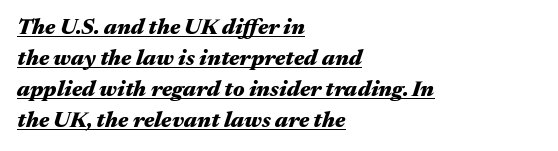
{"italic": "yes", "lean": "right", "slant_degrees": 17, "bold": "yes", "underline": "yes", "align": "left", "line_spacing": "normal", "line_spacing_ratio": 1.41, "letter_spacing": "normal", "letter_spacing_em": 0.0, "glyph_px": 22}
